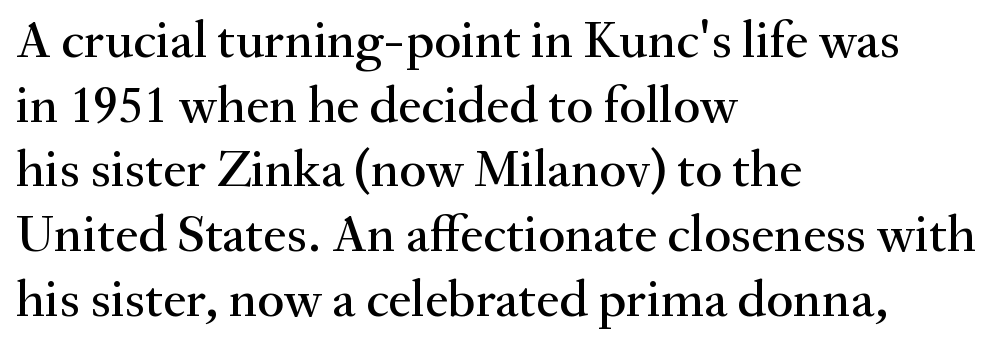
Q: Is the text italic (slanted)? A: No, it is upright.
Q: Is the typeface a serif or a sans-serif typeface? A: Serif.
Q: Is the text underlined? A: No.
Q: How is the paragraph aligned? A: Left-aligned.
Q: Is the spacing between letters normal or unusually wide? A: Normal.
Q: Width (condensed, normal, or wide)? A: Normal.
Q: Stroke contrast? A: Medium.
Q: x-height? A: Small.
Q: Monospaced? A: No.
